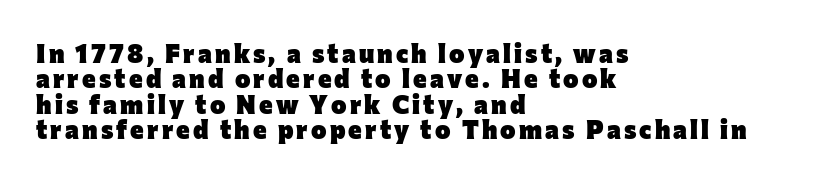
Q: Is the text bold? A: Yes.
Q: Is the text italic (slanted)? A: No, it is upright.
Q: Is the text underlined? A: No.
Q: How is the paragraph aligned? A: Left-aligned.
Q: Is the spacing between lines tight, normal or loose? A: Tight.
